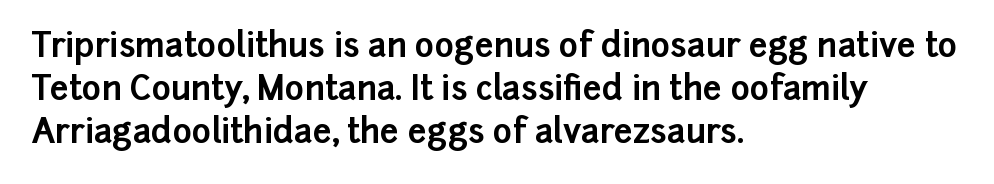
Layout note: lines flush left. Strokes here are thick enough to call this a true bold. The font family rendered here belongs to the sans-serif group. The area under the type is left untouched.
